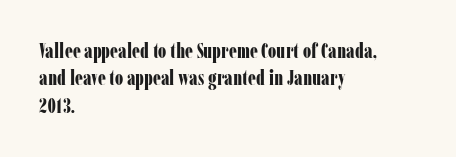
{"italic": "no", "bold": "yes", "underline": "no", "align": "left", "line_spacing": "normal", "line_spacing_ratio": 1.37, "letter_spacing": "normal", "letter_spacing_em": 0.0, "glyph_px": 20}
